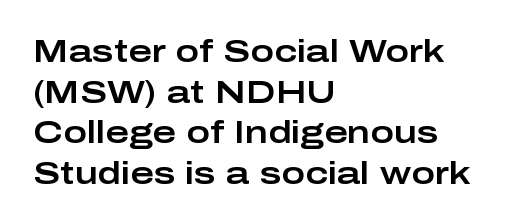
No feet cap the strokes, marking this as sans-serif type. A classic flush-left, rag-right setting is used for this passage. Do the characters align in a grid? No, the font is proportional. Bare-footed words on every line.
